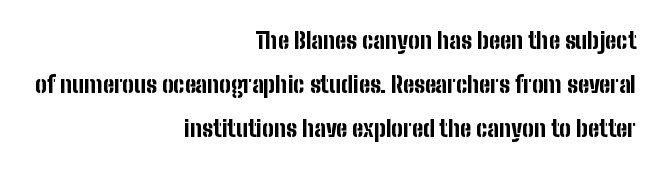
Q: Is the text bold? A: Yes.
Q: Is the text italic (slanted)? A: No, it is upright.
Q: Is the text underlined? A: No.
Q: How is the paragraph aligned? A: Right-aligned.
Q: Is the spacing between letters normal or unusually wide? A: Normal.
Q: Is the spacing between lines tight, normal or loose? A: Loose.
